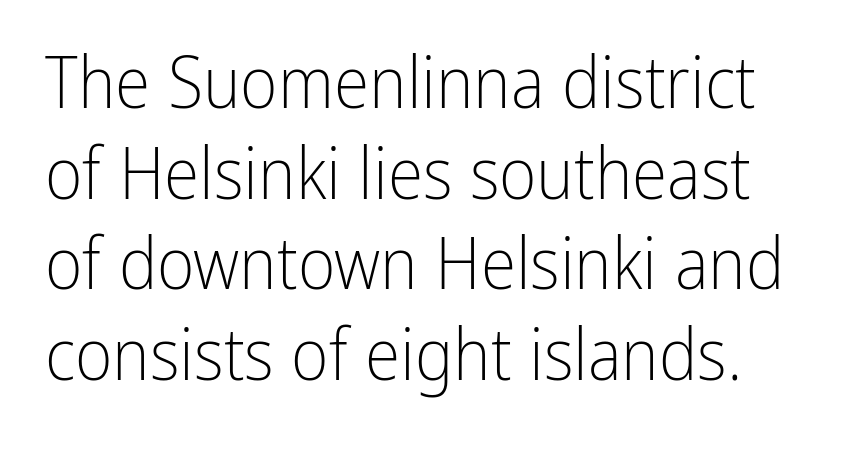
The image shows 72 px light, condensed sans-serif type, upright; set left-aligned, normal line spacing (1.26x), normal letter spacing, not underlined; low stroke contrast and a medium x-height.
